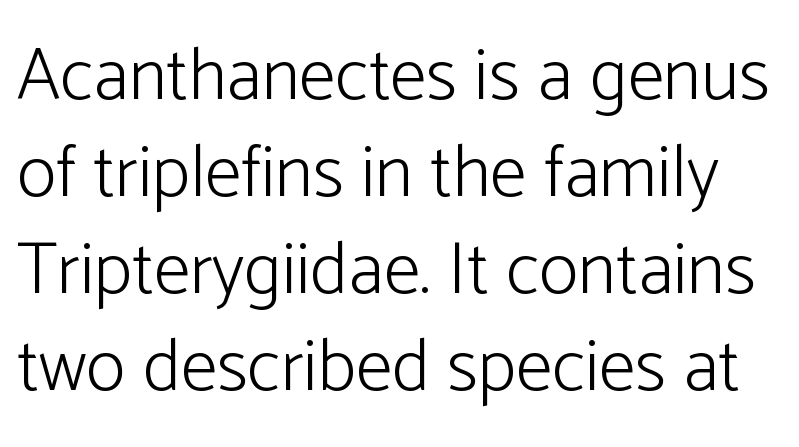
A typesetter would call this zero additional tracking. The block of text has a typical density, with ordinary space between rows. Tall strokes in this sample are plumb rather than angled. Weight: regular or lighter. Each letter keeps its own natural width here, so spacing adapts to shape.
